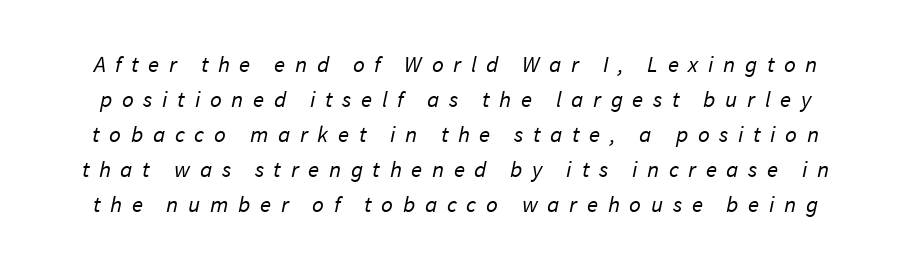
Q: Is the text bold? A: No.
Q: Is the text underlined? A: No.
Q: Is the spacing between letters normal or unusually wide? A: Unusually wide.
Q: Is the spacing between lines tight, normal or loose? A: Normal.
